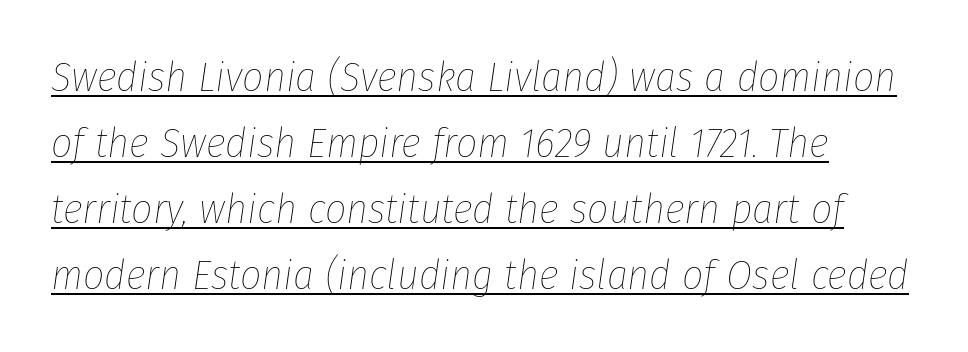
Notice how the stems are inclined rather than vertical — that's the hallmark of italics. Proportional: the letters do not fall into vertical columns. Baseline-to-baseline distance is the conventional proportion of letter height. Counters stay open thanks to moderate or lighter strokes.
